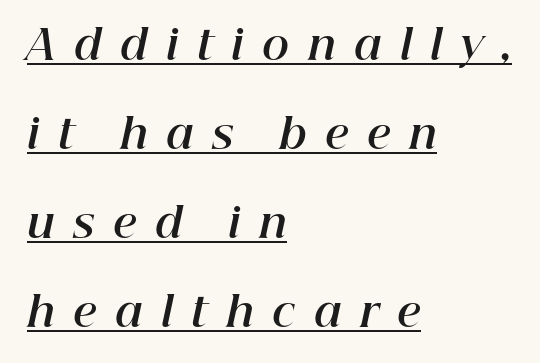
Q: Is the text bold? A: Yes.
Q: Is the text italic (slanted)? A: Yes, it leans right by about 12 degrees.
Q: Is the text underlined? A: Yes.
Q: How is the paragraph aligned? A: Left-aligned.
Q: Is the spacing between letters normal or unusually wide? A: Unusually wide.
Q: Is the spacing between lines tight, normal or loose? A: Loose.
Q: Width (condensed, normal, or wide)? A: Normal.
Q: Stroke contrast? A: High.
Q: x-height? A: Medium.
Q: Monospaced? A: No.
